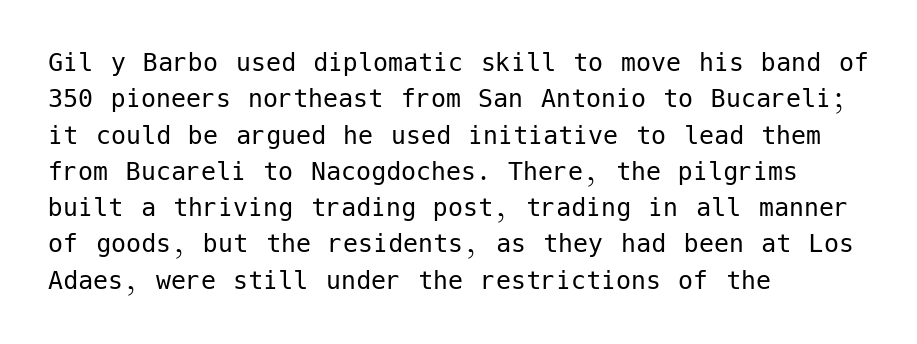
Q: Is the text bold? A: No.
Q: Is the text italic (slanted)? A: No, it is upright.
Q: Is the typeface a serif or a sans-serif typeface? A: Sans-serif.
Q: Is the text underlined? A: No.
Q: How is the paragraph aligned? A: Left-aligned.
Q: Is the spacing between letters normal or unusually wide? A: Normal.
Q: Width (condensed, normal, or wide)? A: Normal.
Q: Stroke contrast? A: Low.
Q: x-height? A: Medium.
